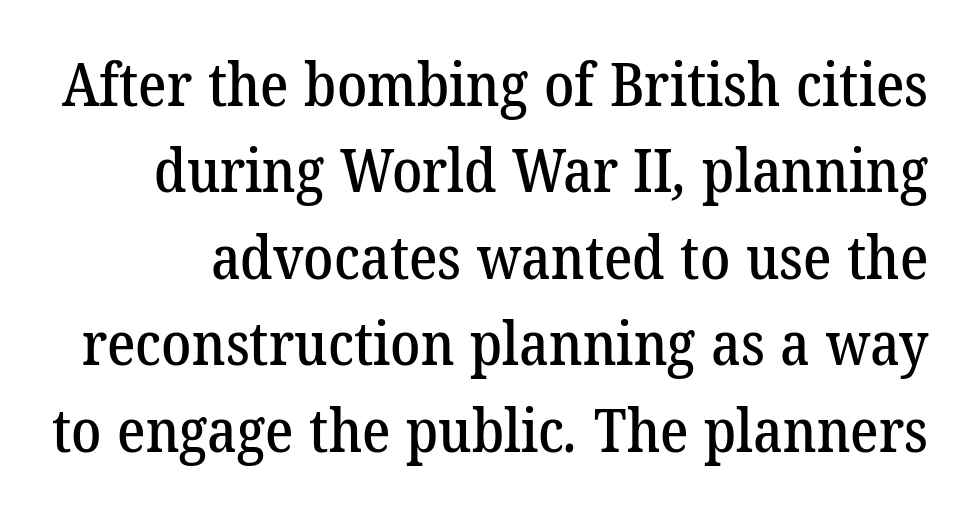
Q: Is the typeface a serif or a sans-serif typeface? A: Serif.
Q: Is the text underlined? A: No.
Q: Is the spacing between letters normal or unusually wide? A: Normal.
Q: Is the spacing between lines tight, normal or loose? A: Normal.
Q: Width (condensed, normal, or wide)? A: Normal.
Q: Stroke contrast? A: Low.
Q: x-height? A: Medium.
Q: Monospaced? A: No.
